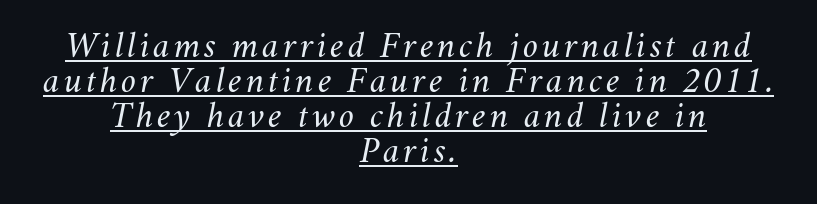
Q: Is the text bold? A: No.
Q: Is the text italic (slanted)? A: Yes, it leans right by about 11 degrees.
Q: Is the text underlined? A: Yes.
Q: How is the paragraph aligned? A: Centered.
Q: Is the spacing between lines tight, normal or loose? A: Tight.
Q: Width (condensed, normal, or wide)? A: Normal.
Q: Stroke contrast? A: Medium.
Q: x-height? A: Small.
Q: Monospaced? A: No.
